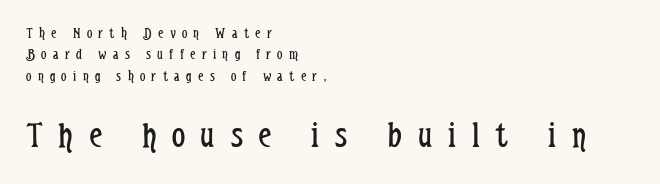
Quick note: not italic, upright. Line spacing here is normal. Line starts are locked; line ends wander. Whoever set this made the second block the dominant, larger element. The passage shown is typed in a proportional face where columns would drift.
